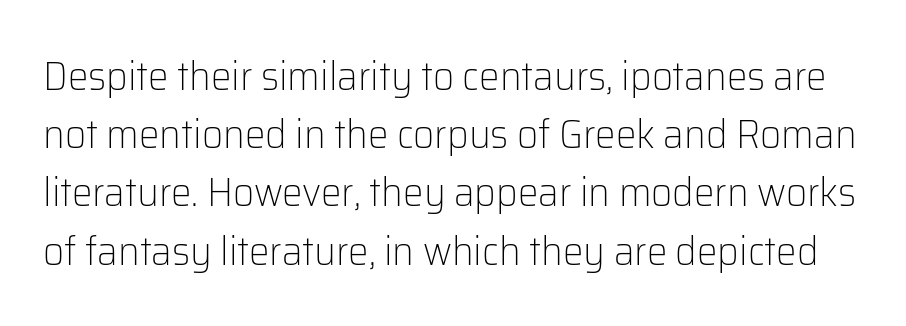
Q: Is the text bold? A: No.
Q: Is the text italic (slanted)? A: No, it is upright.
Q: Is the typeface a serif or a sans-serif typeface? A: Sans-serif.
Q: Is the text underlined? A: No.
Q: Is the spacing between letters normal or unusually wide? A: Normal.
Q: Is the spacing between lines tight, normal or loose? A: Normal.
Q: Width (condensed, normal, or wide)? A: Normal.
Q: Stroke contrast? A: Low.
Q: x-height? A: Medium.
Q: Monospaced? A: No.
